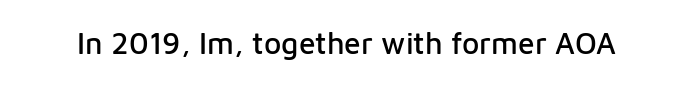
Q: Is the text italic (slanted)? A: No, it is upright.
Q: Is the typeface a serif or a sans-serif typeface? A: Sans-serif.
Q: Is the text underlined? A: No.
Q: Is the spacing between letters normal or unusually wide? A: Normal.
Q: Width (condensed, normal, or wide)? A: Normal.
Q: Stroke contrast? A: Low.
Q: x-height? A: Medium.
Q: Monospaced? A: No.
